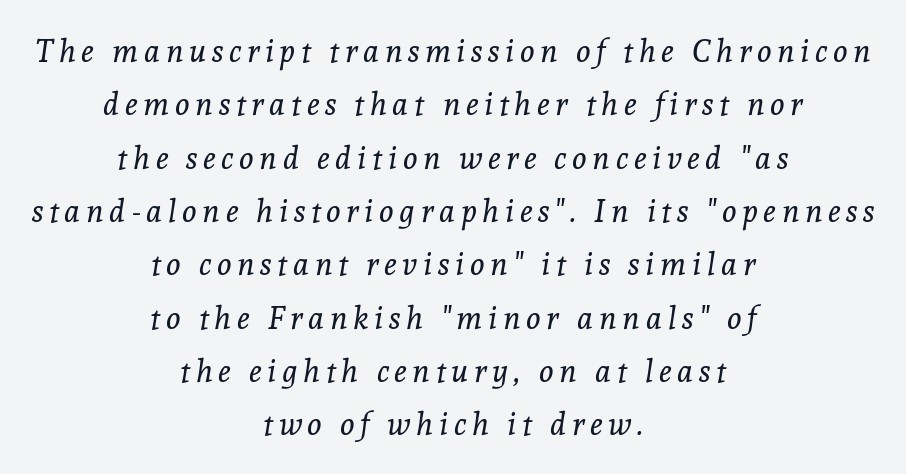
The image shows 31 px regular-weight serif type, italic (leaning right); set centered, line spacing 1.72x, not underlined; a medium x-height.
